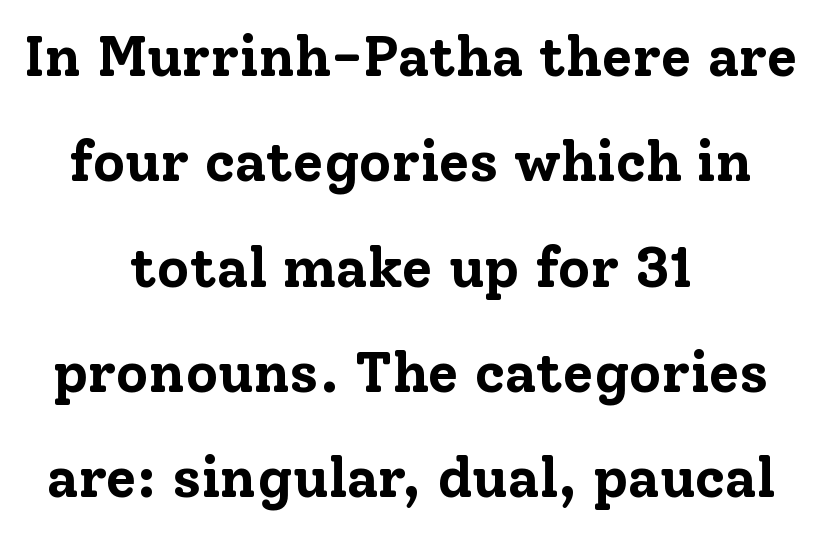
Q: Is the text bold? A: Yes.
Q: Is the text italic (slanted)? A: No, it is upright.
Q: Is the typeface a serif or a sans-serif typeface? A: Serif.
Q: Is the text underlined? A: No.
Q: How is the paragraph aligned? A: Centered.
Q: Is the spacing between letters normal or unusually wide? A: Normal.
Q: Width (condensed, normal, or wide)? A: Normal.
Q: Stroke contrast? A: Low.
Q: x-height? A: Medium.
Q: Monospaced? A: No.
